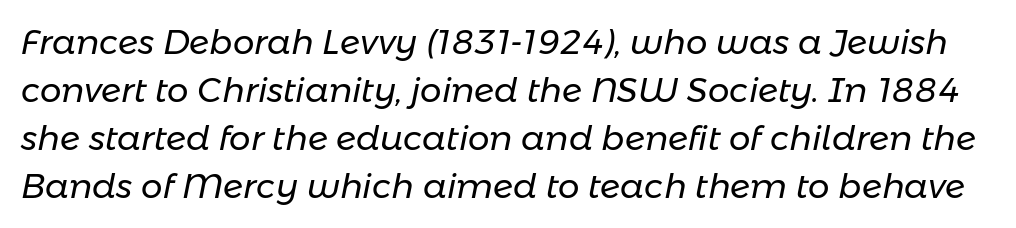
The image shows 34 px regular-weight type, italic (leaning right); set normal line spacing (1.41x), normal letter spacing, not underlined; low stroke contrast and a medium x-height.
